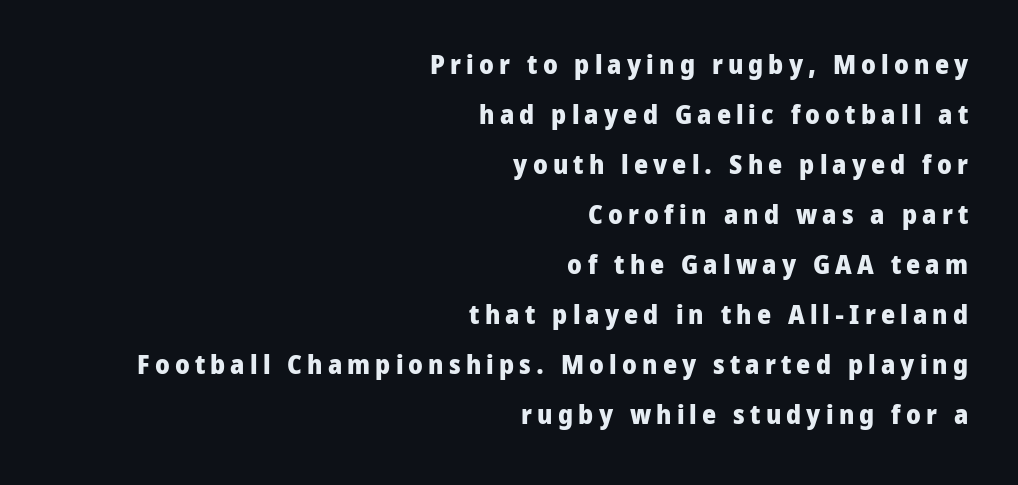
If you drew a line through each stem, it would be perfectly vertical. You'd pick this weight for a headline — it's a proper bold. The compositor pushed each line to the right boundary. The strip under each line holds only bare page.
